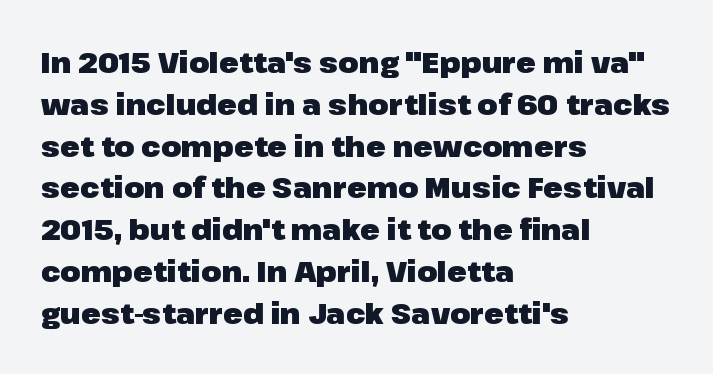
{"serif": "no", "italic": "no", "bold": "yes", "weight": "heavy", "width": "normal", "stroke_contrast": "low", "x_height": "medium", "monospaced": "no", "underline": "no", "align": "left", "line_spacing": "normal", "line_spacing_ratio": 1.44, "letter_spacing": "normal", "letter_spacing_em": 0.0, "glyph_px": 29}
